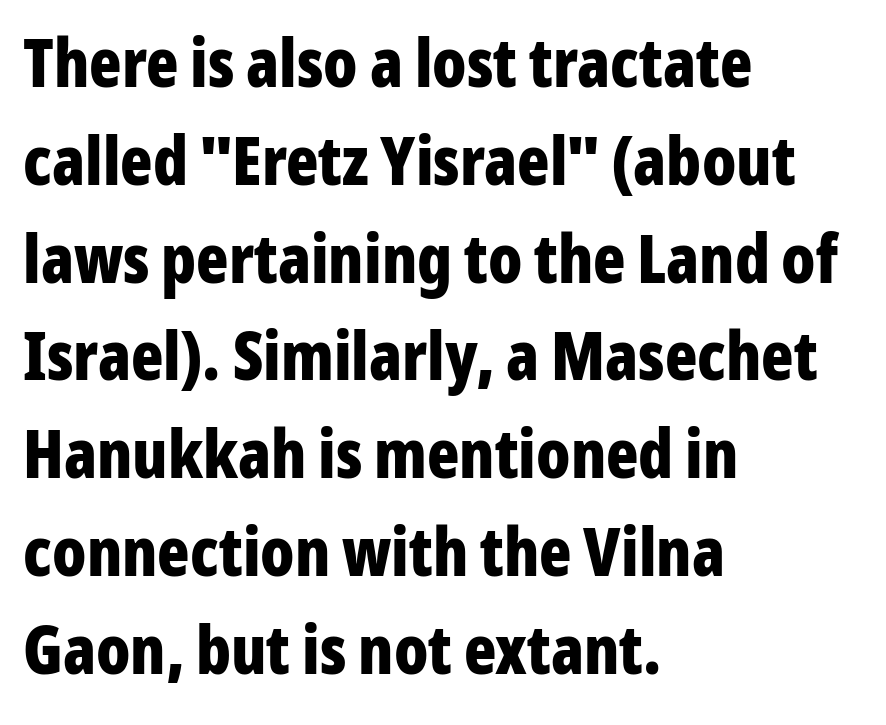
Q: Is the text bold? A: Yes.
Q: Is the text italic (slanted)? A: No, it is upright.
Q: Is the typeface a serif or a sans-serif typeface? A: Sans-serif.
Q: Is the text underlined? A: No.
Q: How is the paragraph aligned? A: Left-aligned.
Q: Is the spacing between letters normal or unusually wide? A: Normal.
Q: Is the spacing between lines tight, normal or loose? A: Normal.
Q: Width (condensed, normal, or wide)? A: Condensed.
Q: Stroke contrast? A: Low.
Q: x-height? A: Medium.
Q: Monospaced? A: No.
